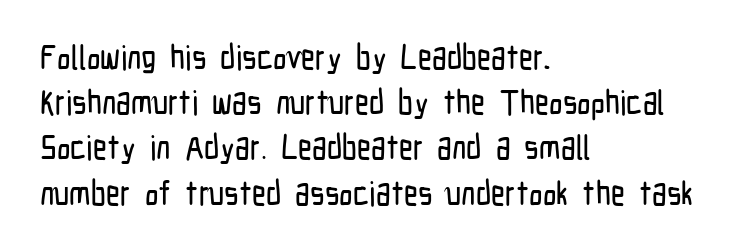
The image shows 34 px condensed sans-serif type, upright; set left-aligned, normal line spacing (1.33x), normal letter spacing, not underlined; low stroke contrast and a medium x-height.
